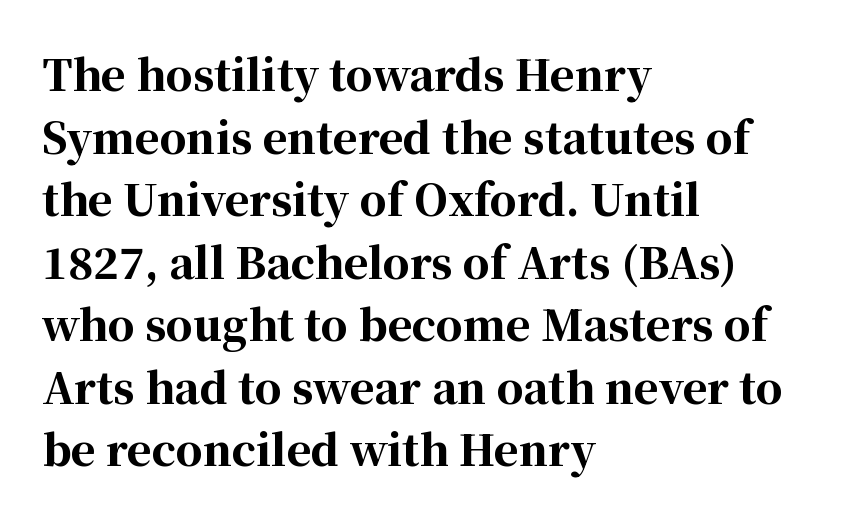
Q: Is the text bold? A: Yes.
Q: Is the text italic (slanted)? A: No, it is upright.
Q: Is the typeface a serif or a sans-serif typeface? A: Serif.
Q: Is the text underlined? A: No.
Q: How is the paragraph aligned? A: Left-aligned.
Q: Is the spacing between letters normal or unusually wide? A: Normal.
Q: Is the spacing between lines tight, normal or loose? A: Normal.
Q: Width (condensed, normal, or wide)? A: Normal.
Q: Stroke contrast? A: High.
Q: x-height? A: Medium.
Q: Monospaced? A: No.
